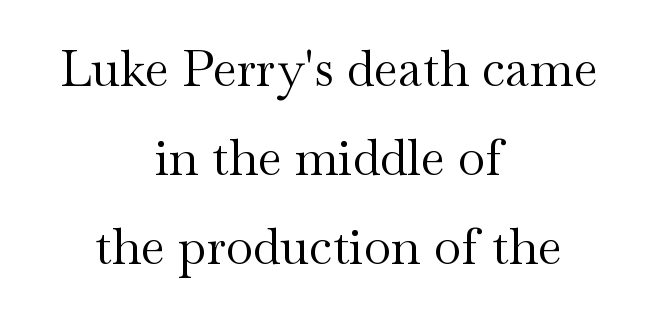
{"serif": "yes", "italic": "no", "bold": "no", "weight": "regular", "width": "wide", "stroke_contrast": "medium", "x_height": "small", "monospaced": "no", "underline": "no", "align": "center", "line_spacing_ratio": 1.78, "letter_spacing": "normal", "letter_spacing_em": 0.0, "glyph_px": 50}
